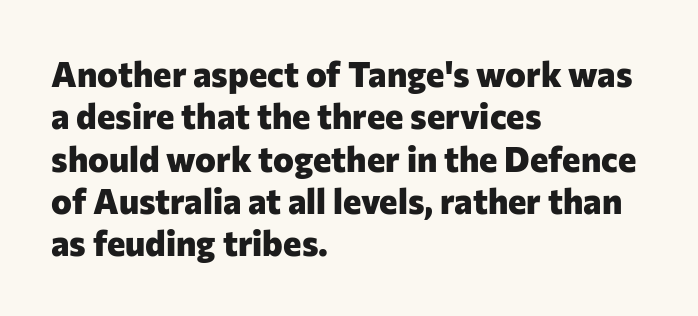
The image shows 35 px heavy sans-serif type, upright; set left-aligned, line spacing 1.21x, normal letter spacing, not underlined; low stroke contrast and a medium x-height.
